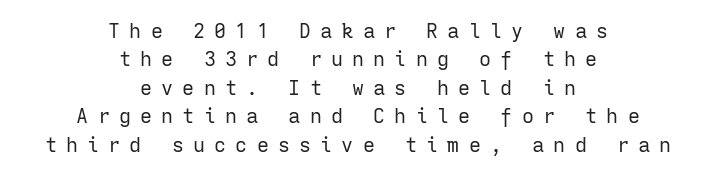
{"italic": "no", "bold": "no", "underline": "no", "align": "center", "line_spacing": "normal", "line_spacing_ratio": 1.42, "letter_spacing": "wide", "letter_spacing_em": 0.46, "glyph_px": 20}
